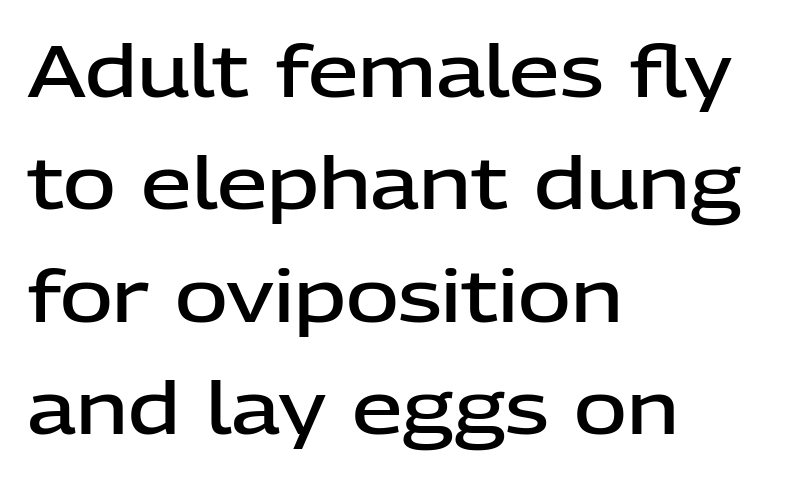
The rendering anchors every line to the left-hand side. Does the leading feel generous? No, just average. Has an underline been added? It has not. Vertical strokes here are truly vertical. Looks like regular typesetting: each glyph gets only the width it needs. Its strokes are somewhat broadened, the hallmark of semibold type.
